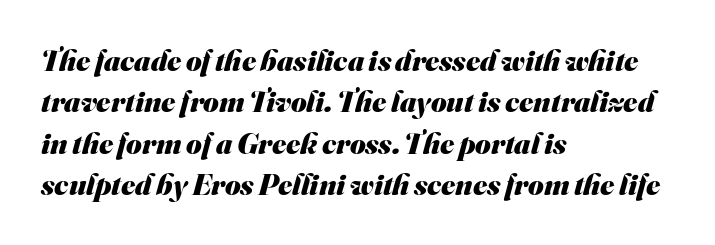
{"serif": "no", "bold": "yes", "weight": "heavy", "width": "normal", "stroke_contrast": "medium", "x_height": "small", "monospaced": "no", "underline": "no", "align": "left", "line_spacing": "normal", "line_spacing_ratio": 1.38, "letter_spacing": "normal", "letter_spacing_em": 0.0, "glyph_px": 30}
